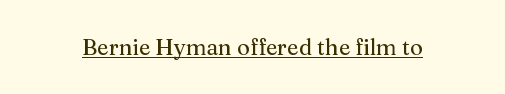
Compared with typical body copy, the letter spacing here is the same. Honestly, the underline is the first thing you notice here. No italicization has been applied; the sample stays upright.
